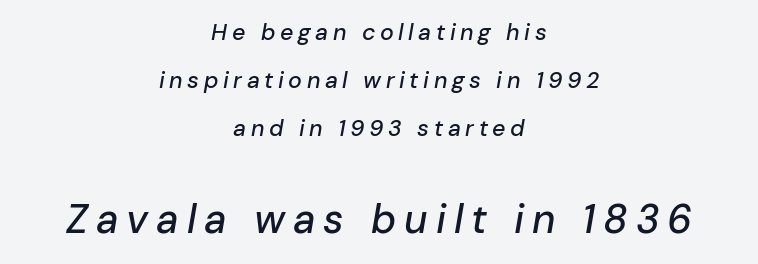
The image shows 40 px text type, italic (leaning right); set centered, loose line spacing (2.09x), unusually wide letter spacing (+0.2 em), not underlined; the second (bottom) block is 1.74x larger; low stroke contrast and a medium x-height.
